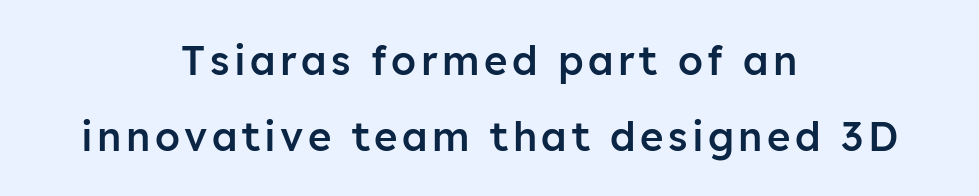
Q: Is the text bold? A: Semi-bold.
Q: Is the text italic (slanted)? A: No, it is upright.
Q: Is the typeface a serif or a sans-serif typeface? A: Sans-serif.
Q: Is the text underlined? A: No.
Q: How is the paragraph aligned? A: Centered.
Q: Width (condensed, normal, or wide)? A: Normal.
Q: Stroke contrast? A: Low.
Q: x-height? A: Medium.
Q: Monospaced? A: No.
